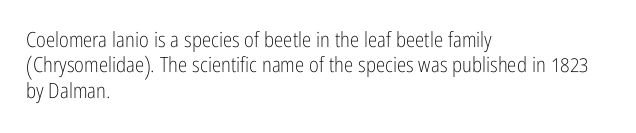
A bare baseline throughout the passage. Line beginnings align vertically; line endings do not. This sample uses plain, unmodified letter spacing. Posture: straight, roman, zero tilt. Is this a heavy cut? Hardly; it is regular or lighter.
